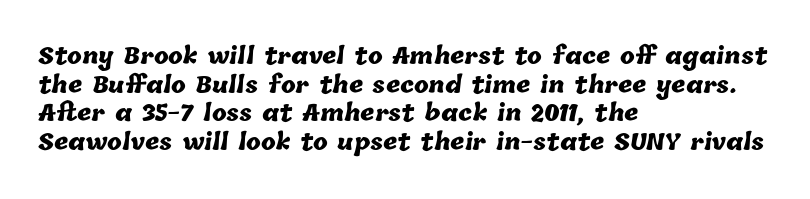
{"bold": "yes", "underline": "no", "align": "left", "line_spacing": "normal", "line_spacing_ratio": 1.3, "letter_spacing": "normal", "letter_spacing_em": 0.0, "glyph_px": 22}
